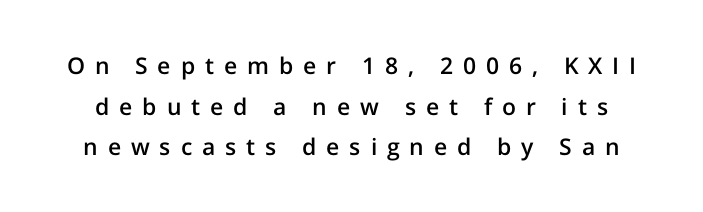
The image shows 23 px text type, upright; set line spacing 1.77x, unusually wide letter spacing (+0.43 em), not underlined.
